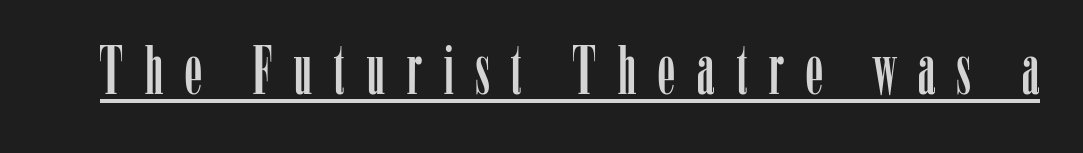
The image shows 68 px condensed serif type, upright; set unusually wide letter spacing (+0.33 em), underlined; low stroke contrast and a medium x-height.
